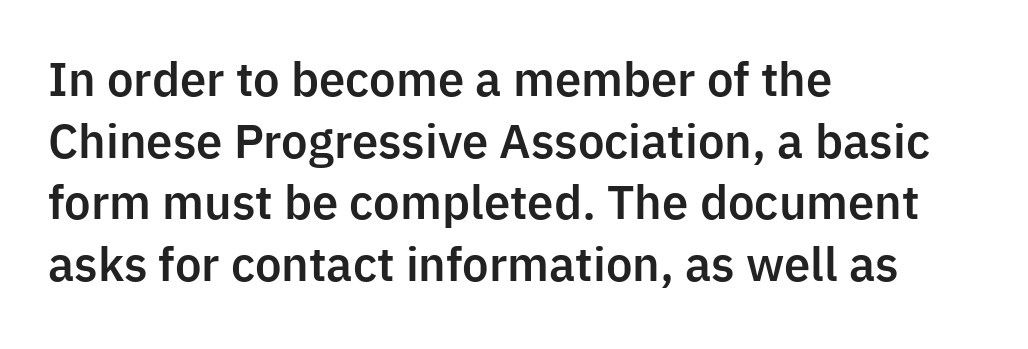
The image shows 45 px sans-serif type, upright; set left-aligned, normal line spacing (1.37x), normal letter spacing, not underlined; low stroke contrast and a medium x-height.
